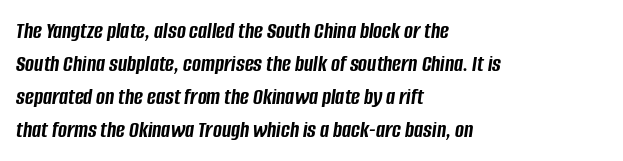
Q: Is the text bold? A: Yes.
Q: Is the text italic (slanted)? A: Yes, it leans right by about 8 degrees.
Q: Is the text underlined? A: No.
Q: How is the paragraph aligned? A: Left-aligned.
Q: Is the spacing between letters normal or unusually wide? A: Normal.
Q: Is the spacing between lines tight, normal or loose? A: Normal.
